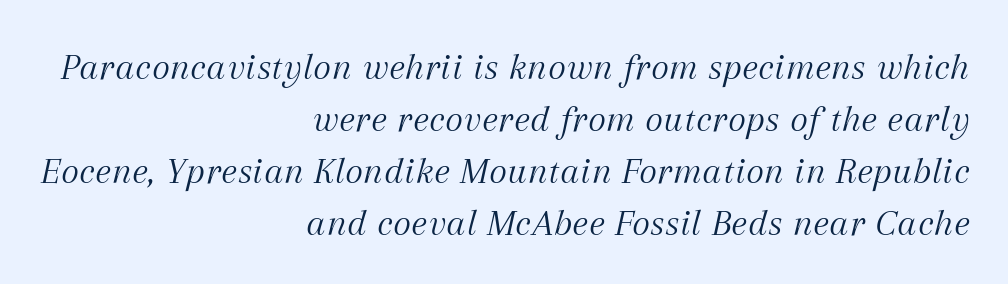
{"serif": "yes", "italic": "yes", "lean": "right", "slant_degrees": 12, "bold": "no", "weight": "light", "width": "normal", "stroke_contrast": "medium", "x_height": "medium", "monospaced": "no", "underline": "no", "align": "right", "line_spacing": "normal", "line_spacing_ratio": 1.33, "letter_spacing": "normal", "letter_spacing_em": 0.0, "glyph_px": 39}
